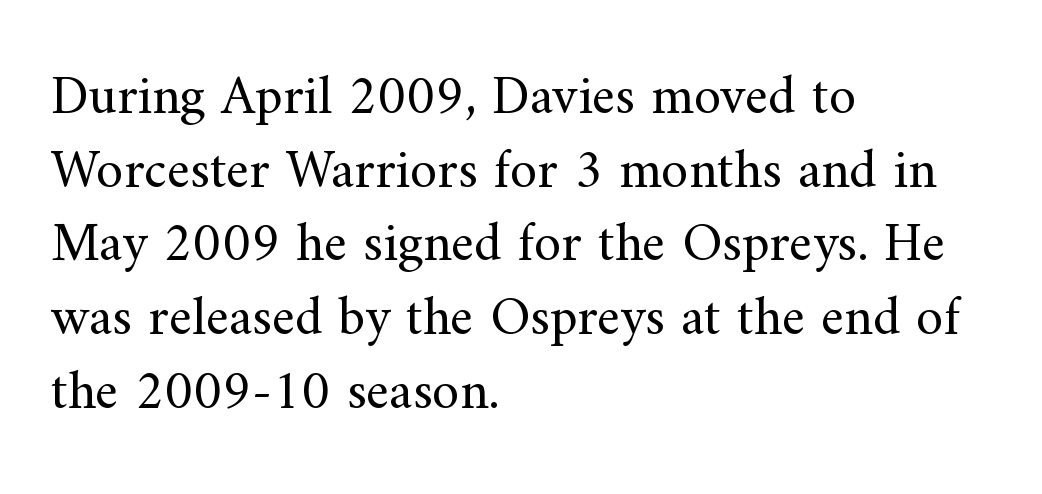
The image shows 55 px regular-weight serif type, upright; set left-aligned, normal line spacing (1.34x), normal letter spacing, not underlined; medium stroke contrast and a small x-height.
